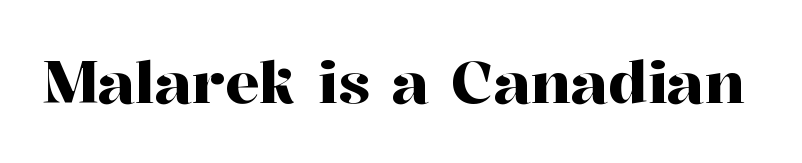
{"serif": "yes", "italic": "no", "width": "normal", "stroke_contrast": "high", "x_height": "medium", "monospaced": "no", "underline": "no", "letter_spacing": "normal", "letter_spacing_em": 0.0, "glyph_px": 58}
